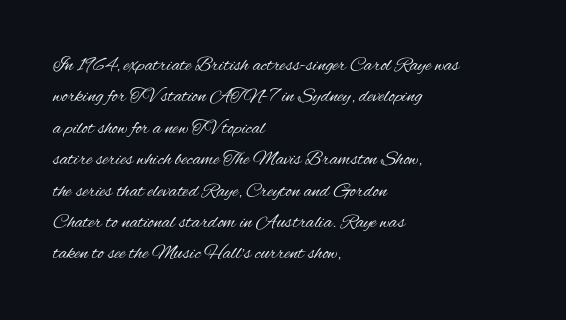
{"bold": "no", "underline": "no", "align": "left", "line_spacing": "normal", "line_spacing_ratio": 1.57, "letter_spacing": "normal", "letter_spacing_em": 0.0, "glyph_px": 20}
